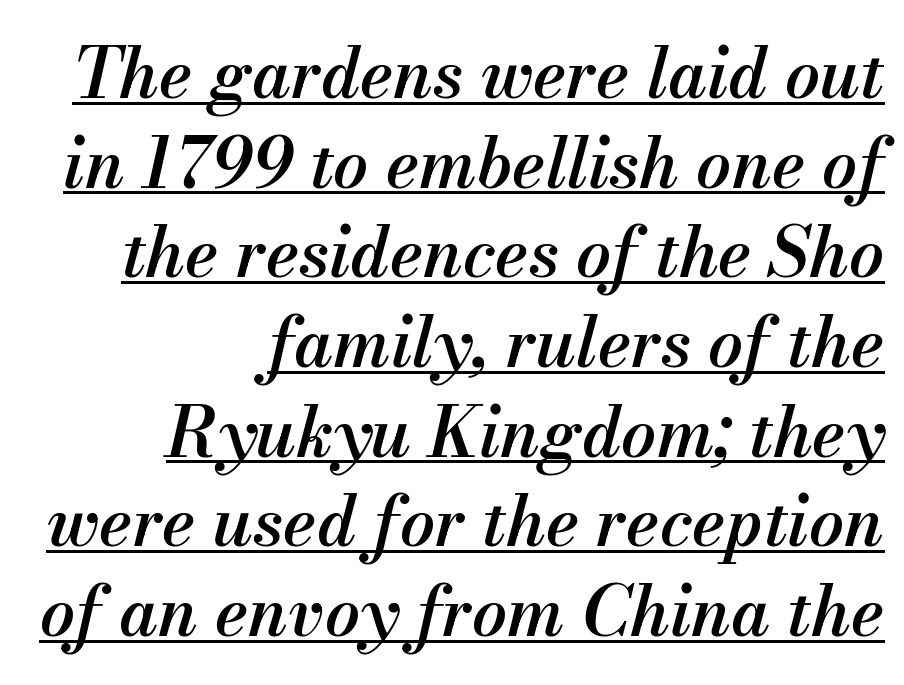
{"italic": "yes", "lean": "right", "slant_degrees": 13, "bold": "semi", "weight": "semibold", "width": "normal", "stroke_contrast": "medium", "x_height": "small", "monospaced": "no", "underline": "yes", "align": "right", "line_spacing": "normal", "line_spacing_ratio": 1.3, "letter_spacing": "normal", "letter_spacing_em": 0.0, "glyph_px": 69}
